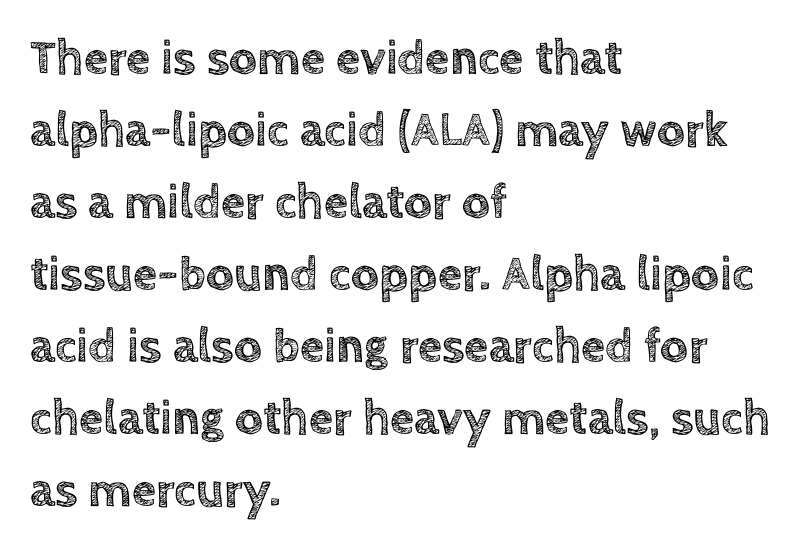
Nothing unusual about the tracking: characters are spaced as the font intends. Casual observation: everything's shoved over to the left. A bare baseline throughout the passage. Vertically, the passage feels balanced, rows spaced as you'd expect.
